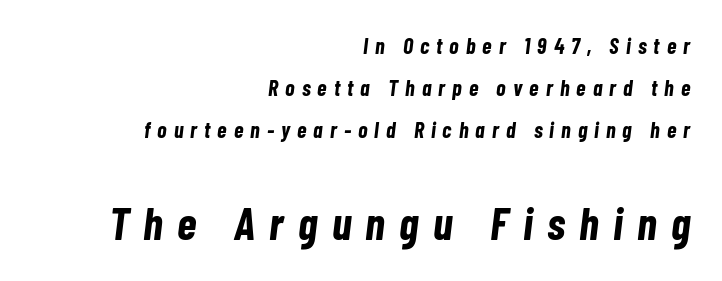
Q: Is the text bold? A: Yes.
Q: Is the text italic (slanted)? A: Yes, it leans right by about 7 degrees.
Q: Is the text underlined? A: No.
Q: How is the paragraph aligned? A: Right-aligned.
Q: Is the spacing between letters normal or unusually wide? A: Unusually wide.
Q: Is the spacing between lines tight, normal or loose? A: Loose.
Q: Which block of text is set in a larger size, the first (top) or the second (bottom)? A: The second (bottom) one.
Q: Width (condensed, normal, or wide)? A: Condensed.
Q: Stroke contrast? A: Low.
Q: x-height? A: Medium.
Q: Monospaced? A: No.
